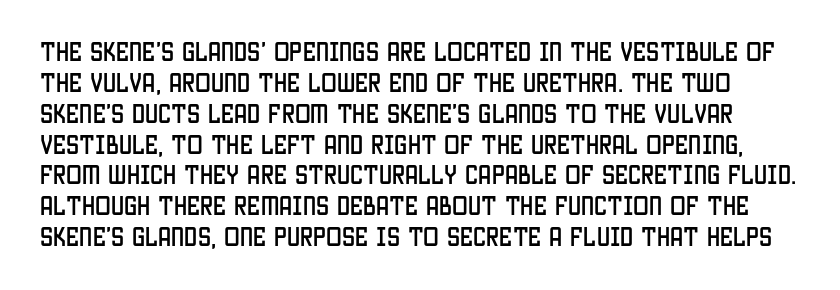
The image shows 21 px text type, upright; set normal line spacing (1.47x), normal letter spacing, not underlined.
